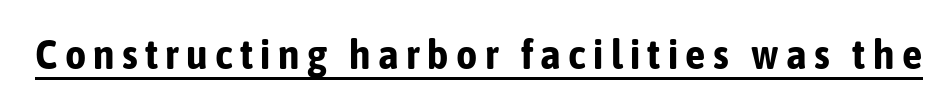
{"serif": "no", "italic": "no", "bold": "yes", "weight": "bold", "width": "condensed", "stroke_contrast": "low", "x_height": "medium", "monospaced": "no", "underline": "yes", "glyph_px": 41}
